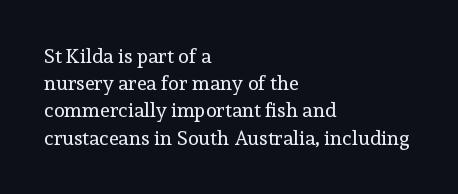
{"italic": "no", "bold": "no", "underline": "no", "align": "left", "line_spacing": "normal", "line_spacing_ratio": 1.36, "letter_spacing": "normal", "letter_spacing_em": 0.0, "glyph_px": 20}
